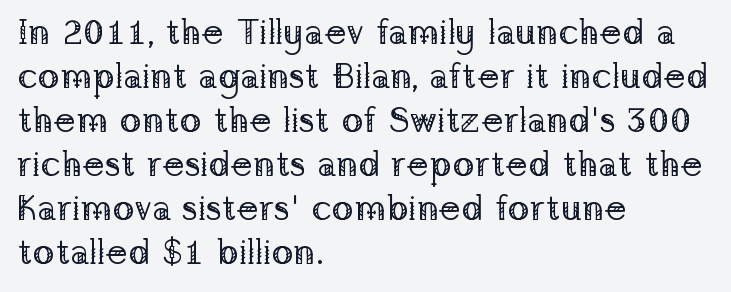
{"serif": "yes", "italic": "no", "bold": "no", "weight": "regular", "width": "normal", "stroke_contrast": "low", "x_height": "medium", "monospaced": "no", "underline": "no", "align": "left", "line_spacing_ratio": 1.22, "letter_spacing": "normal", "letter_spacing_em": 0.0, "glyph_px": 36}
